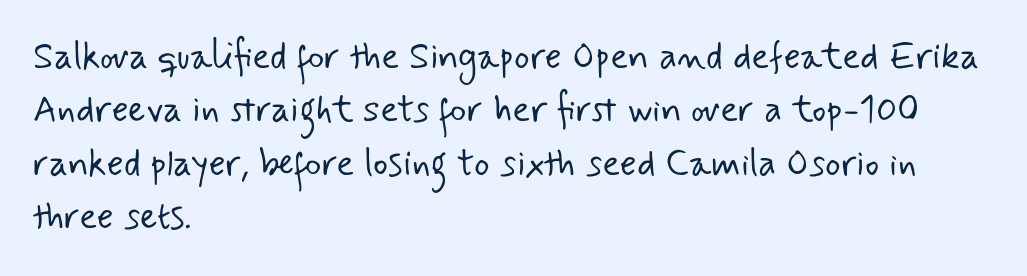
The image shows 37 px light sans-serif type; set left-aligned, normal line spacing (1.44x), normal letter spacing, not underlined; low stroke contrast and a small x-height.
